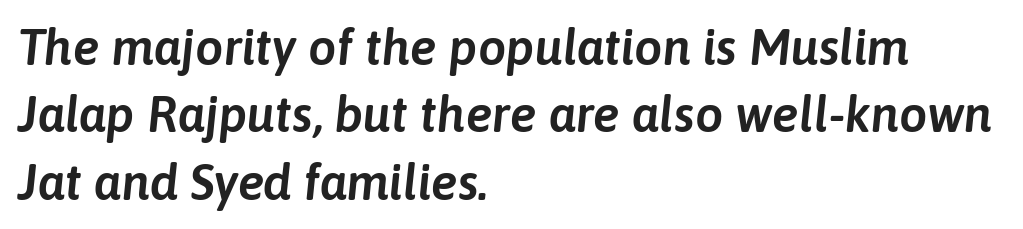
Characters are canted at an angle relative to the baseline's perpendicular. The face used here is rendered with its standard letterfit. The space beneath each line is pristine and unruled. A classic flush-left, rag-right setting is used for this passage. This sample has the flowing, uneven cadence of proportional lettering. The space between consecutive lines is moderate.
